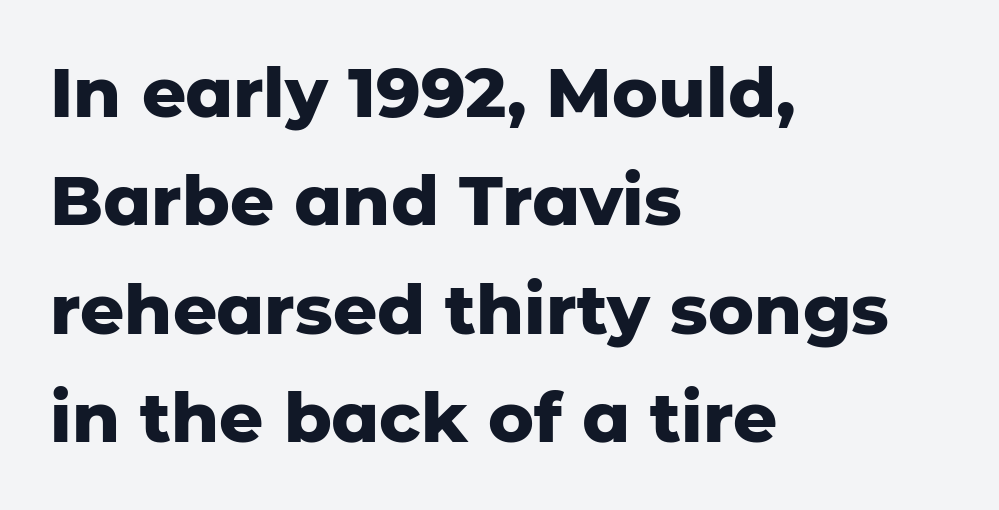
Horizontal bands of white between lines are of average thickness. If you drew a ruler down the left edge, every line would touch it. Is this a fixed-width face? No — the glyphs have proportional, varying widths. Letter spacing: default. The characters look thick and weighty, a clear bold. Italic? Not at all — the glyphs are vertical.
